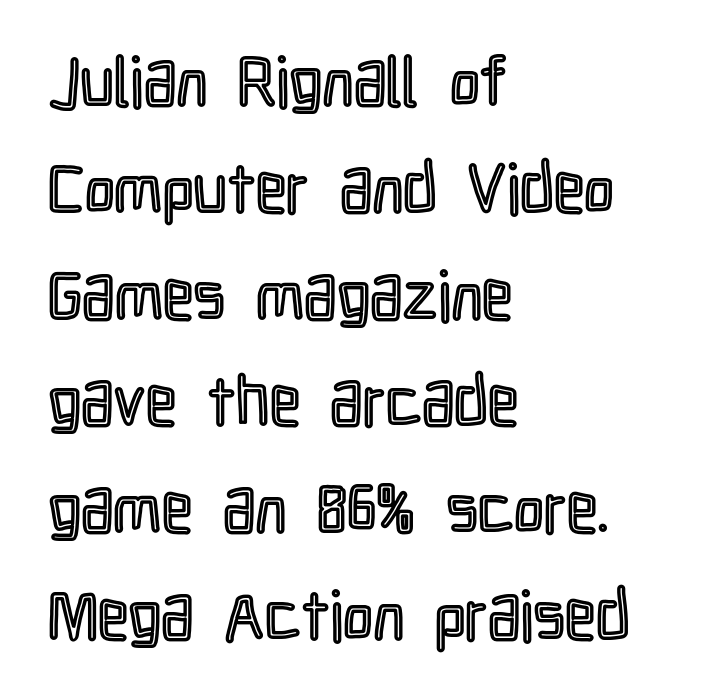
The image shows 68 px condensed type, upright; set left-aligned, normal line spacing (1.57x), normal letter spacing, not underlined; a medium x-height.
